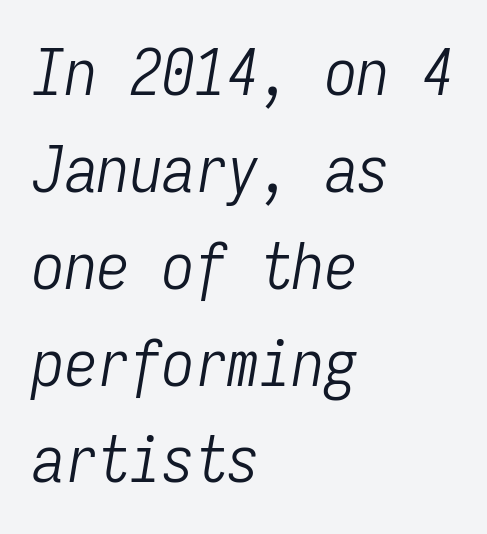
Q: Is the text bold? A: No.
Q: Is the text italic (slanted)? A: Yes, it leans right by about 9 degrees.
Q: Is the text underlined? A: No.
Q: How is the paragraph aligned? A: Left-aligned.
Q: Is the spacing between letters normal or unusually wide? A: Normal.
Q: Is the spacing between lines tight, normal or loose? A: Normal.
Q: Width (condensed, normal, or wide)? A: Condensed.
Q: Stroke contrast? A: Low.
Q: x-height? A: Medium.
Q: Monospaced? A: Yes.
